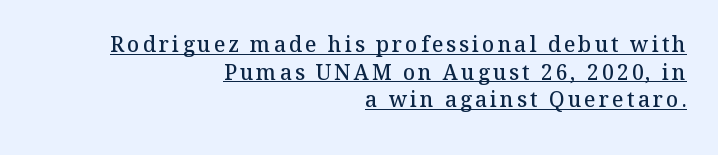
Is there any slant? The stems are plumb. Casual observation: everything's shoved over to the right. The passage shown is underscored from start to finish. This is the in-between weight designers call semibold or demi. Baseline-to-baseline distance is the conventional proportion of letter height.
